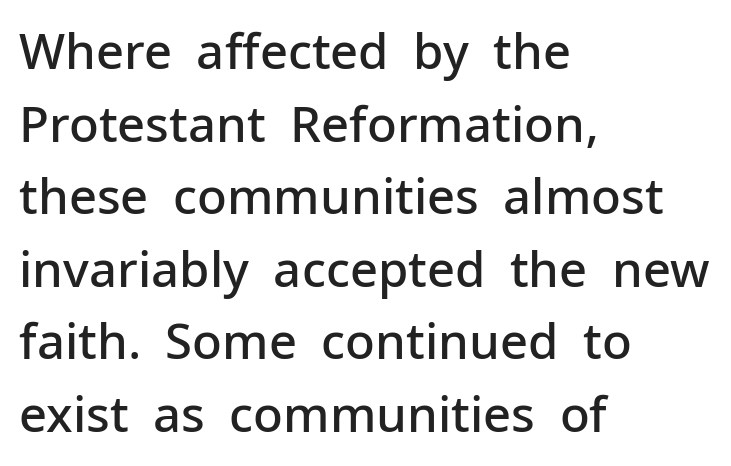
Regarding leading, the lines here are spaced in the standard way. This is moderately heavy type, rendered in semibold. Italic: no, the glyphs are upright roman. The typesetter chose a ragged-right arrangement here. These lines are rendered in a variable-pitch font.
